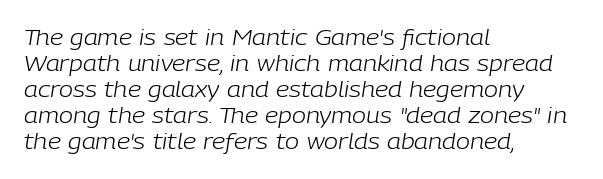
Q: Is the text bold? A: No.
Q: Is the text italic (slanted)? A: Yes, it leans right by about 9 degrees.
Q: Is the text underlined? A: No.
Q: How is the paragraph aligned? A: Left-aligned.
Q: Is the spacing between letters normal or unusually wide? A: Normal.
